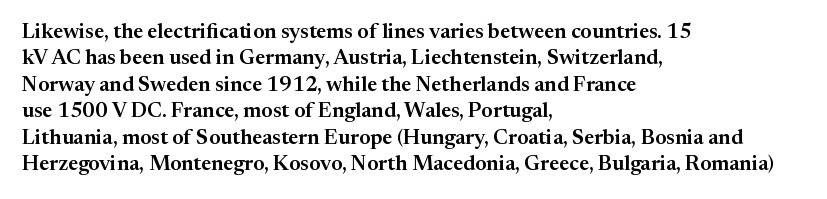
The image shows 21 px text type, upright; set left-aligned, normal line spacing (1.26x), normal letter spacing, not underlined.
